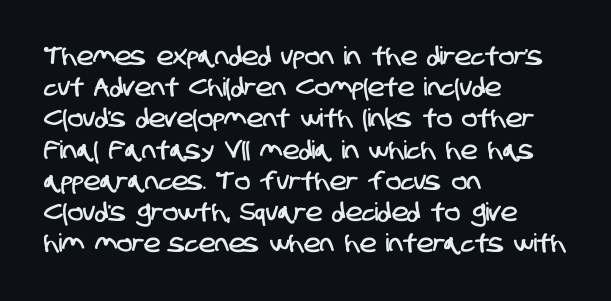
{"underline": "no", "align": "left", "line_spacing": "normal", "line_spacing_ratio": 1.25, "letter_spacing": "normal", "letter_spacing_em": 0.0, "glyph_px": 25}
